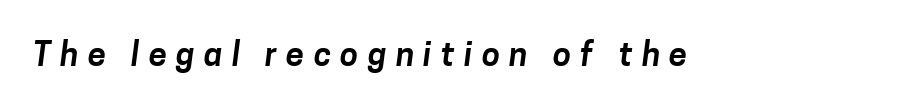
{"serif": "no", "width": "normal", "stroke_contrast": "low", "x_height": "medium", "monospaced": "no", "underline": "no", "letter_spacing": "wide", "letter_spacing_em": 0.28, "glyph_px": 33}
